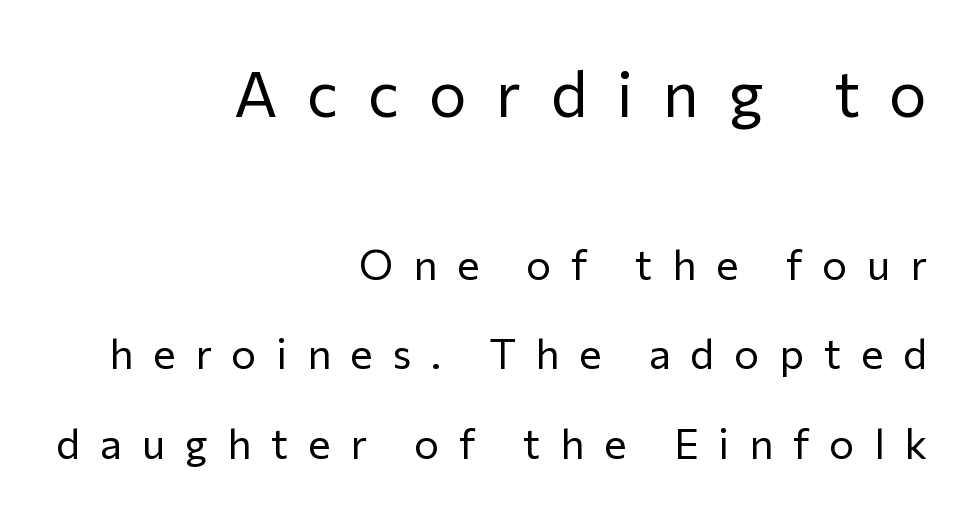
{"serif": "no", "italic": "no", "bold": "no", "weight": "regular", "width": "normal", "stroke_contrast": "low", "x_height": "medium", "monospaced": "no", "underline": "no", "align": "right", "line_spacing": "loose", "line_spacing_ratio": 2.13, "letter_spacing": "wide", "letter_spacing_em": 0.47, "larger_block": "first", "size_ratio": 1.5, "glyph_px": 63}
